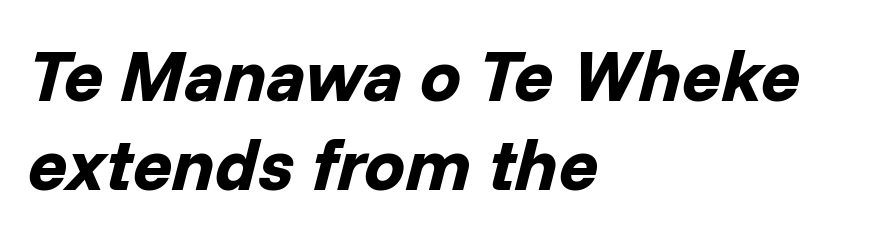
{"italic": "yes", "lean": "right", "slant_degrees": 14, "bold": "yes", "weight": "bold", "width": "normal", "stroke_contrast": "low", "x_height": "medium", "monospaced": "no", "underline": "no", "align": "left", "line_spacing_ratio": 1.22, "letter_spacing": "normal", "letter_spacing_em": 0.0, "glyph_px": 73}
